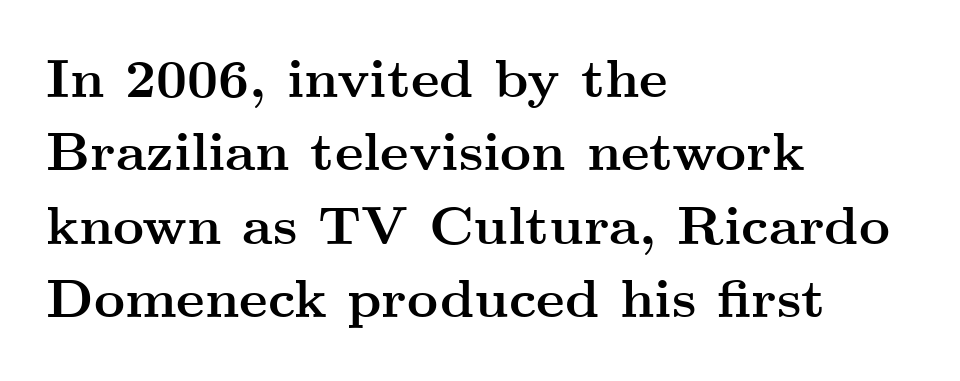
{"serif": "yes", "italic": "no", "bold": "yes", "weight": "semibold", "width": "wide", "stroke_contrast": "medium", "x_height": "small", "monospaced": "no", "underline": "no", "align": "left", "line_spacing": "normal", "line_spacing_ratio": 1.36, "letter_spacing": "normal", "letter_spacing_em": 0.0, "glyph_px": 54}
